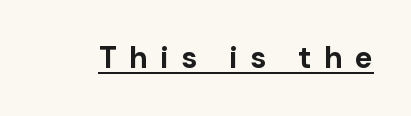
{"serif": "no", "italic": "no", "bold": "yes", "weight": "bold", "width": "normal", "stroke_contrast": "low", "x_height": "medium", "monospaced": "no", "underline": "yes", "letter_spacing": "wide", "letter_spacing_em": 0.42, "glyph_px": 30}
